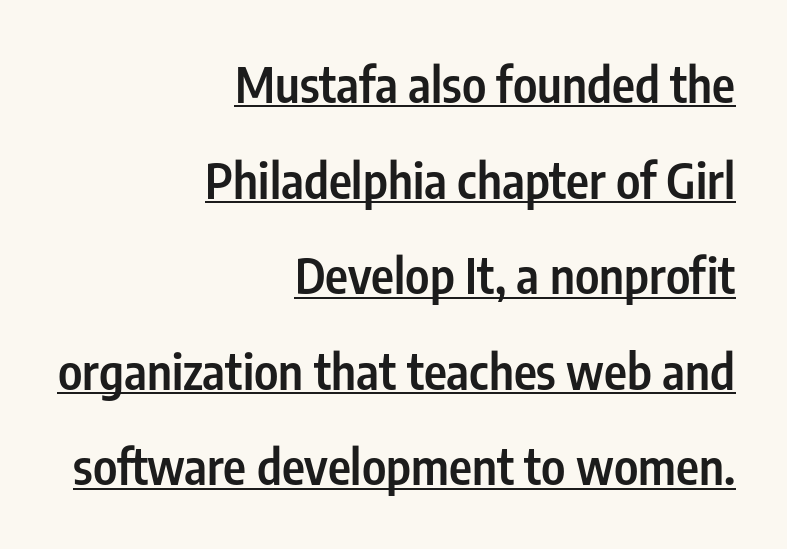
The image shows 49 px semibold, condensed sans-serif type, upright; set right-aligned, loose line spacing (1.95x), normal letter spacing, underlined; low stroke contrast and a medium x-height.
